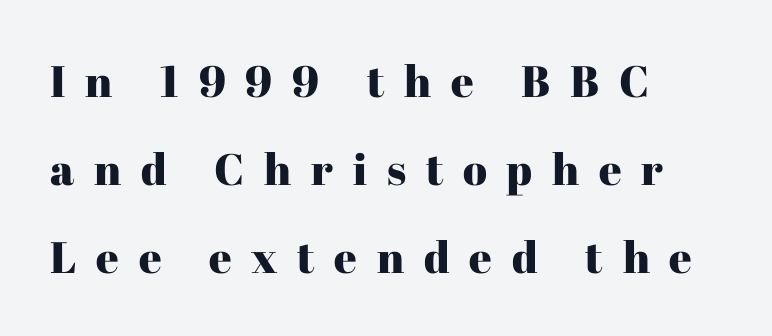
One-word summary of the alignment: left. The rendering uses natural spacing where letterforms have individual widths. Tracking here is generous; glyphs stand well apart from one another. A roman cut, with each character standing at attention.
